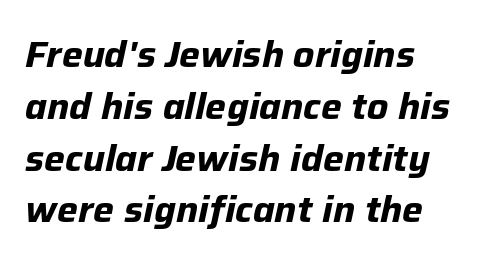
{"italic": "yes", "lean": "right", "slant_degrees": 12, "bold": "yes", "weight": "bold", "width": "normal", "stroke_contrast": "low", "x_height": "medium", "monospaced": "no", "underline": "no", "line_spacing": "normal", "line_spacing_ratio": 1.4, "letter_spacing": "normal", "letter_spacing_em": 0.0, "glyph_px": 37}
